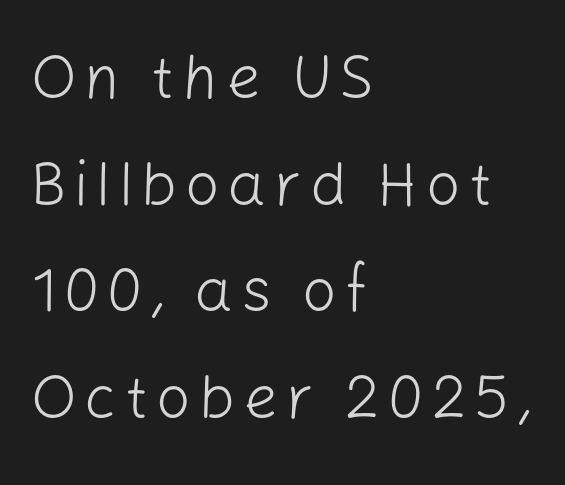
The image shows 61 px light sans-serif type, upright; set left-aligned, line spacing 1.75x, not underlined; low stroke contrast and a medium x-height.
